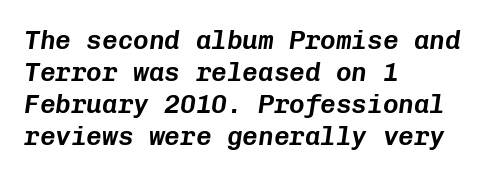
Q: Is the text italic (slanted)? A: Yes, it leans right by about 8 degrees.
Q: Is the text underlined? A: No.
Q: How is the paragraph aligned? A: Left-aligned.
Q: Is the spacing between letters normal or unusually wide? A: Normal.
